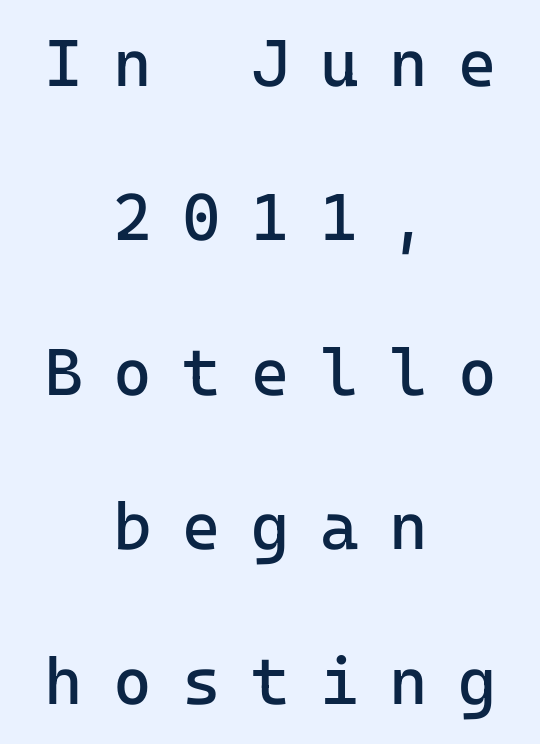
{"serif": "no", "italic": "no", "bold": "no", "weight": "regular", "width": "normal", "stroke_contrast": "low", "x_height": "medium", "underline": "no", "align": "center", "line_spacing": "loose", "line_spacing_ratio": 2.34, "letter_spacing": "wide", "letter_spacing_em": 0.46, "glyph_px": 66}
